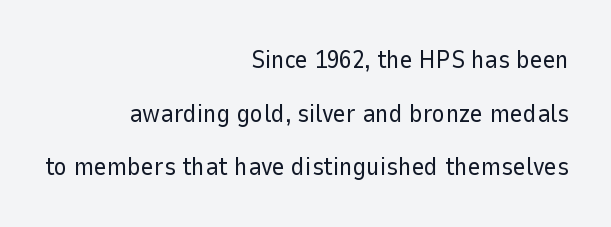
{"italic": "no", "bold": "no", "underline": "no", "align": "right", "line_spacing": "loose", "line_spacing_ratio": 2.15, "letter_spacing": "normal", "letter_spacing_em": 0.0, "glyph_px": 25}
